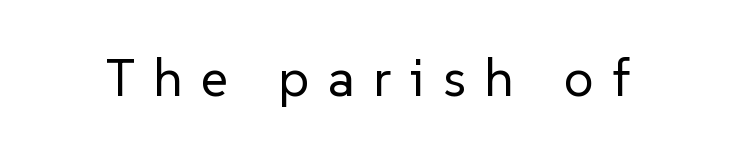
Tracking here is generous; glyphs stand well apart from one another. Regarding serifs, this sample does without them. The letters stand upright; this is a roman face. Honestly, there is no underline to notice here at all. Weight: regular or lighter. Spacing verdict: proportional, widths tailored to each character.
